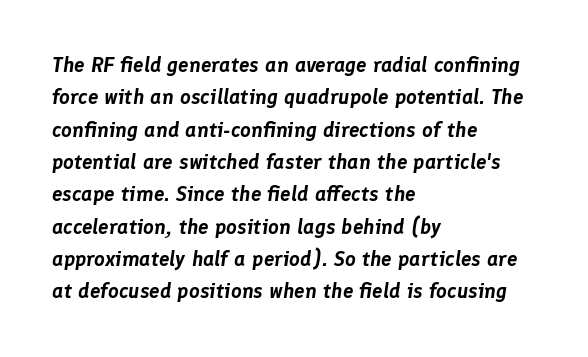
Check under the words: just untouched page. This sample uses plain, unmodified letter spacing. Tall strokes in this sample are angled rather than plumb. Every row of glyphs begins at an identical x-position on the left. Baseline-to-baseline distance is the conventional proportion of letter height.
